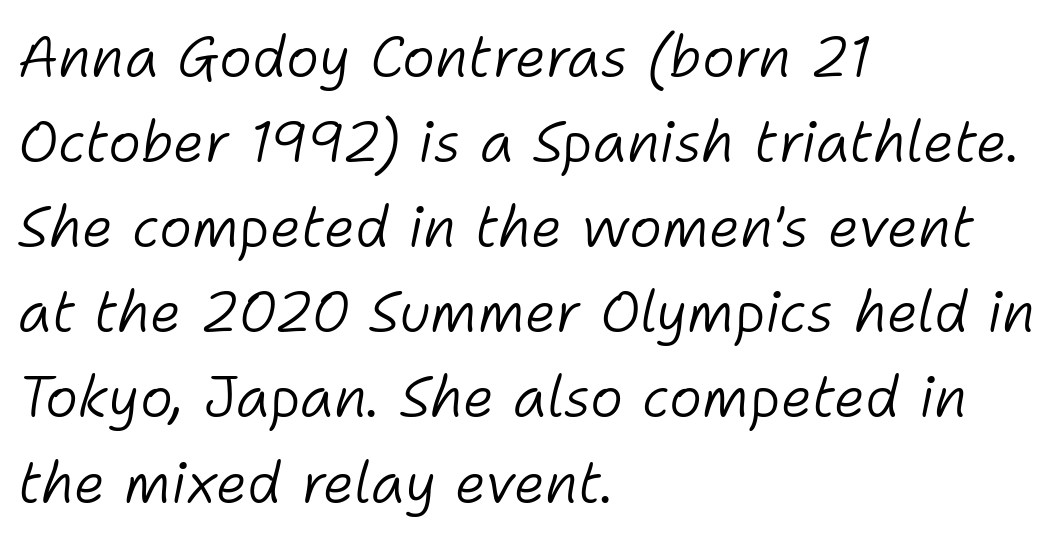
Q: Is the text bold? A: No.
Q: Is the text italic (slanted)? A: Yes, it leans right by about 11 degrees.
Q: Is the text underlined? A: No.
Q: How is the paragraph aligned? A: Left-aligned.
Q: Is the spacing between letters normal or unusually wide? A: Normal.
Q: Is the spacing between lines tight, normal or loose? A: Normal.
Q: Width (condensed, normal, or wide)? A: Normal.
Q: Stroke contrast? A: Low.
Q: x-height? A: Medium.
Q: Monospaced? A: No.
